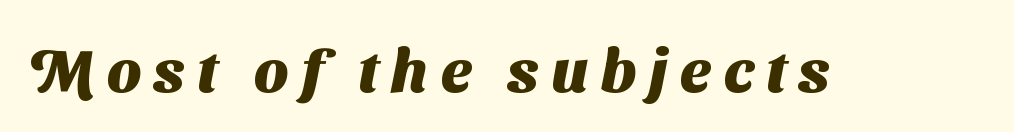
A sans-serif font was chosen for this passage. Glyph-to-glyph distance is far greater than everyday printed text. The letters are bold, with thick, heavy strokes. Type without underlining. The rendering uses natural spacing where letterforms have individual widths.
